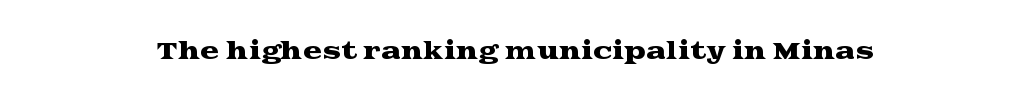
How are the letters spaced? Ordinarily, with no added tracking. The glyphs are unaccompanied by any horizontal stroke below them. When letters stand straight like this, we call the style roman or upright. These lines stack symmetrically, like a column narrowing and widening about its center.
